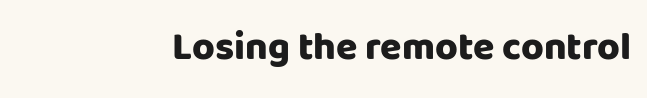
The image shows 39 px heavy sans-serif type, upright; set right-aligned, normal letter spacing, not underlined; low stroke contrast and a large x-height.
